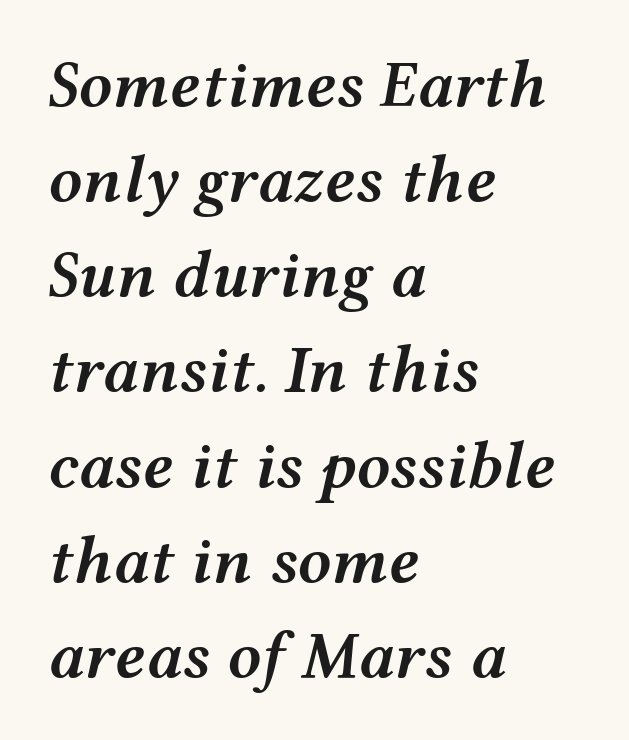
Q: Is the text bold? A: Semi-bold.
Q: Is the text italic (slanted)? A: Yes, it leans right by about 12 degrees.
Q: Is the text underlined? A: No.
Q: How is the paragraph aligned? A: Left-aligned.
Q: Is the spacing between letters normal or unusually wide? A: Normal.
Q: Is the spacing between lines tight, normal or loose? A: Normal.
Q: Width (condensed, normal, or wide)? A: Wide.
Q: Stroke contrast? A: Medium.
Q: x-height? A: Medium.
Q: Monospaced? A: No.
